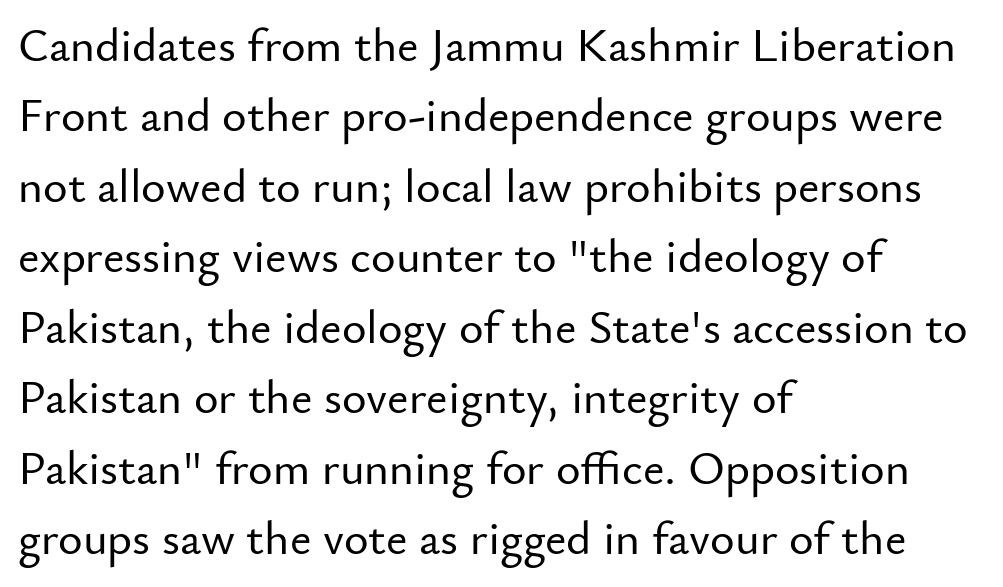
Q: Is the text italic (slanted)? A: No, it is upright.
Q: Is the typeface a serif or a sans-serif typeface? A: Sans-serif.
Q: Is the text underlined? A: No.
Q: How is the paragraph aligned? A: Left-aligned.
Q: Is the spacing between letters normal or unusually wide? A: Normal.
Q: Is the spacing between lines tight, normal or loose? A: Normal.
Q: Width (condensed, normal, or wide)? A: Normal.
Q: Stroke contrast? A: Low.
Q: x-height? A: Small.
Q: Monospaced? A: No.
